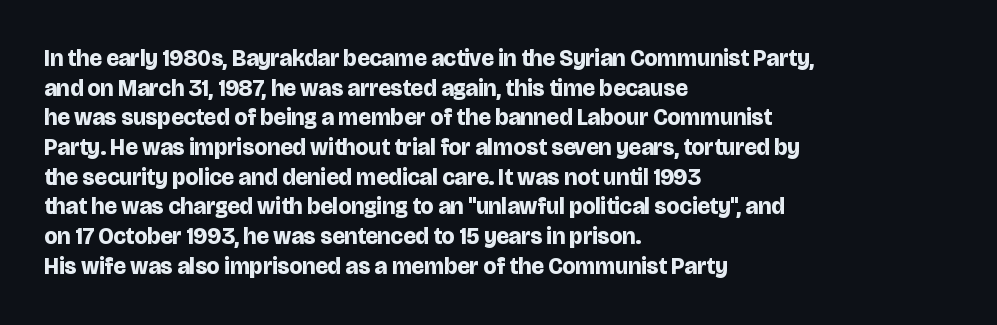
{"italic": "no", "bold": "yes", "underline": "no", "align": "left", "line_spacing": "normal", "line_spacing_ratio": 1.29, "letter_spacing": "normal", "letter_spacing_em": 0.0, "glyph_px": 23}
